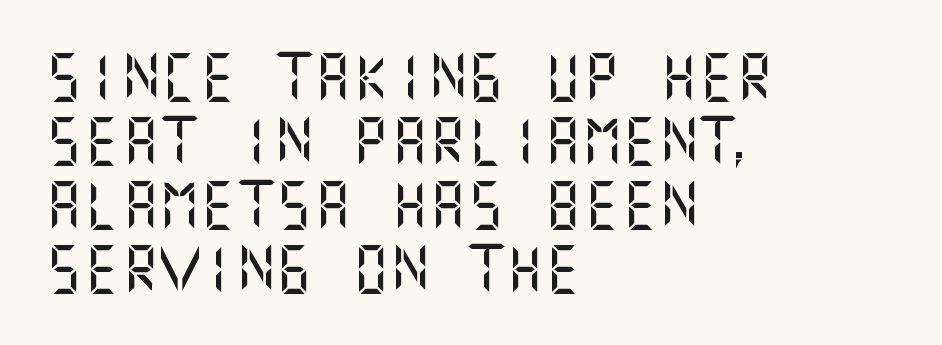
Q: Is the text italic (slanted)? A: No, it is upright.
Q: Is the typeface a serif or a sans-serif typeface? A: Sans-serif.
Q: Is the text underlined? A: No.
Q: How is the paragraph aligned? A: Left-aligned.
Q: Is the spacing between letters normal or unusually wide? A: Normal.
Q: Is the spacing between lines tight, normal or loose? A: Normal.
Q: Width (condensed, normal, or wide)? A: Normal.
Q: Stroke contrast? A: Medium.
Q: x-height? A: Large.
